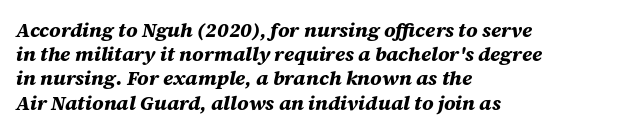
The image shows 20 px bold type, italic (leaning right); set left-aligned, line spacing 1.21x, normal letter spacing, not underlined.
